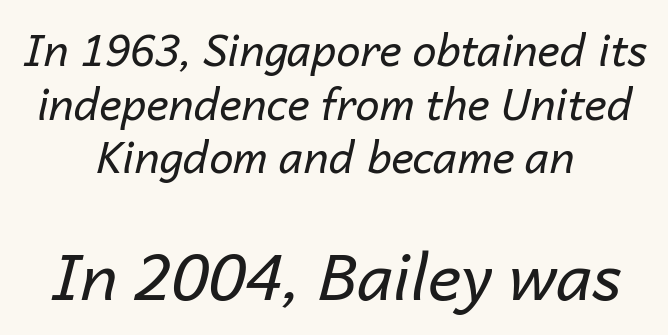
The image shows 64 px regular-weight type, italic (leaning right); set centered, normal line spacing (1.25x), normal letter spacing, not underlined; the second (bottom) block is 1.49x larger; low stroke contrast and a medium x-height.
